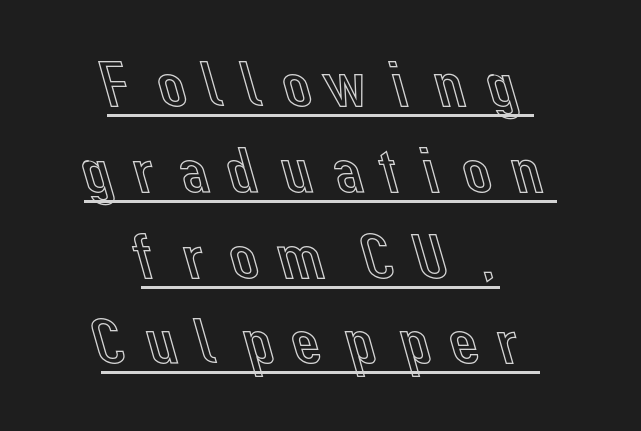
The image shows 66 px text type; set centered, normal line spacing (1.3x), underlined; a medium x-height.
